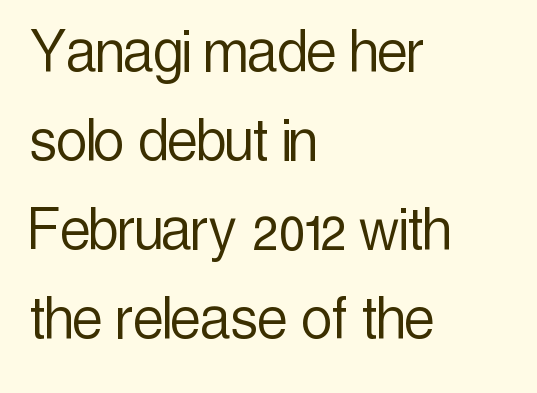
The image shows 68 px light, condensed sans-serif type, upright; set left-aligned, normal line spacing (1.31x), normal letter spacing, not underlined; a medium x-height.
